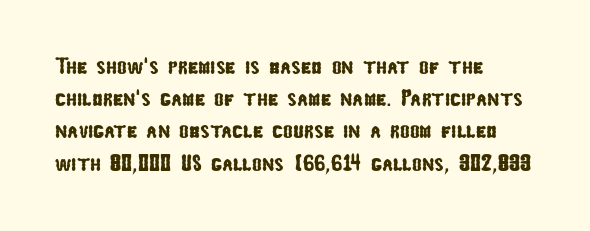
In terms of letterspacing, this is plain default setting. Unmarked baselines from the first word to the last. Every row of glyphs begins at an identical x-position on the left. A normal amount of white space separates one row of letters from the next.
